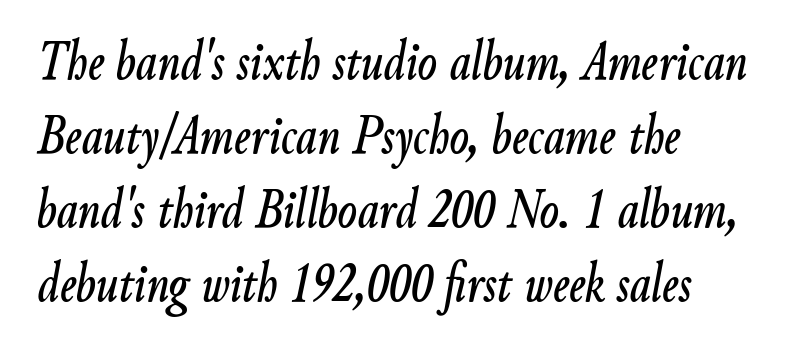
The rendering uses natural spacing where letterforms have individual widths. Observe the ordinary spacing: letters are neighbours, not strangers. A bare baseline throughout the passage. What's the leading like? Ordinary, nothing unusual.
